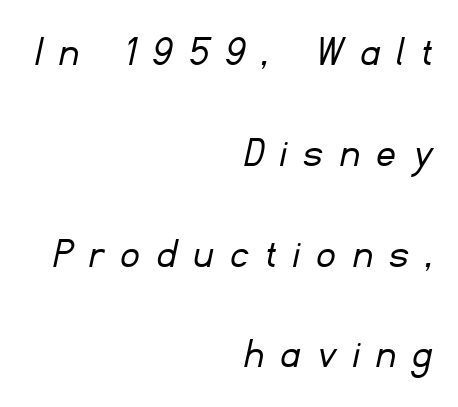
The face looks like a standard text weight, possibly lighter. The space between consecutive lines is lavish. Each letter's strokes conclude bluntly, with no projecting serifs. In CSS terms this would be text-align: right. Display-style spreading of the glyphs; the letterfit is very open. The rendering uses natural spacing where letterforms have individual widths.
